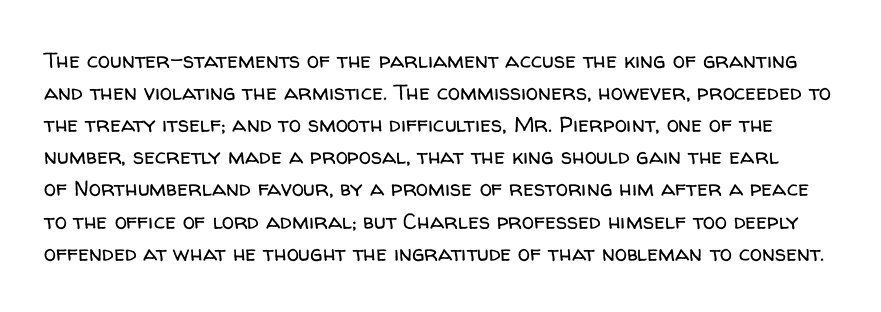
No chunkiness to these letters — they're not bold. Every character sits straight up, as roman type does. The lines sit at an ordinary, default distance from one another. The zone under the glyphs is completely vacant. Inter-character spacing is left at the font's built-in metrics.
